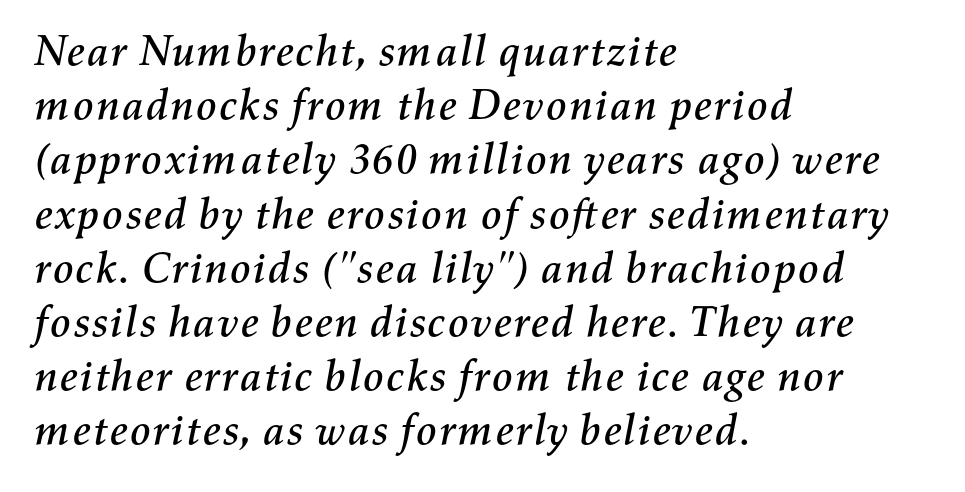
Q: Is the text italic (slanted)? A: Yes, it leans right by about 11 degrees.
Q: Is the text underlined? A: No.
Q: How is the paragraph aligned? A: Left-aligned.
Q: Is the spacing between letters normal or unusually wide? A: Normal.
Q: Is the spacing between lines tight, normal or loose? A: Normal.
Q: Width (condensed, normal, or wide)? A: Normal.
Q: Stroke contrast? A: Medium.
Q: x-height? A: Medium.
Q: Monospaced? A: No.
